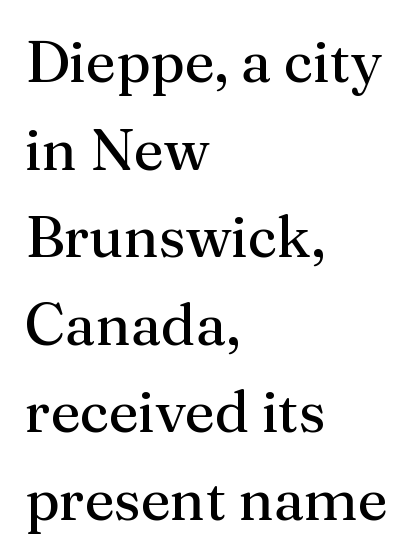
Q: Is the text bold? A: No.
Q: Is the text italic (slanted)? A: No, it is upright.
Q: Is the typeface a serif or a sans-serif typeface? A: Serif.
Q: Is the text underlined? A: No.
Q: How is the paragraph aligned? A: Left-aligned.
Q: Is the spacing between letters normal or unusually wide? A: Normal.
Q: Is the spacing between lines tight, normal or loose? A: Normal.
Q: Width (condensed, normal, or wide)? A: Normal.
Q: Stroke contrast? A: Medium.
Q: x-height? A: Medium.
Q: Monospaced? A: No.
